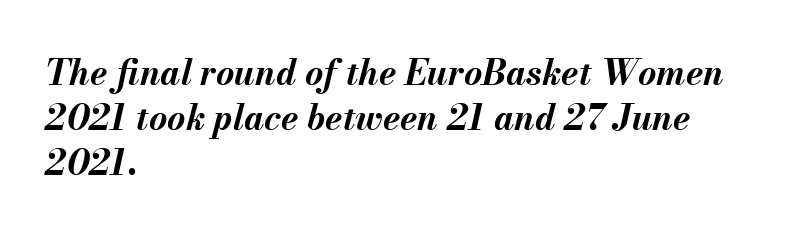
{"italic": "yes", "lean": "right", "slant_degrees": 13, "bold": "yes", "weight": "bold", "width": "normal", "stroke_contrast": "medium", "x_height": "small", "monospaced": "no", "underline": "no", "align": "left", "line_spacing": "normal", "line_spacing_ratio": 1.28, "letter_spacing": "normal", "letter_spacing_em": 0.0, "glyph_px": 35}
